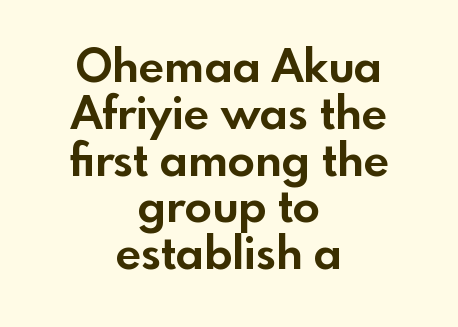
Q: Is the text bold? A: Yes.
Q: Is the text italic (slanted)? A: No, it is upright.
Q: Is the typeface a serif or a sans-serif typeface? A: Sans-serif.
Q: Is the text underlined? A: No.
Q: How is the paragraph aligned? A: Centered.
Q: Is the spacing between letters normal or unusually wide? A: Normal.
Q: Is the spacing between lines tight, normal or loose? A: Tight.
Q: Width (condensed, normal, or wide)? A: Normal.
Q: x-height? A: Small.
Q: Monospaced? A: No.
